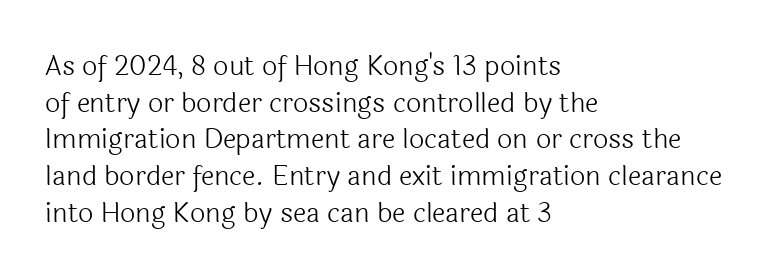
Q: Is the text bold? A: No.
Q: Is the text italic (slanted)? A: No, it is upright.
Q: Is the text underlined? A: No.
Q: How is the paragraph aligned? A: Left-aligned.
Q: Is the spacing between letters normal or unusually wide? A: Normal.
Q: Is the spacing between lines tight, normal or loose? A: Normal.
